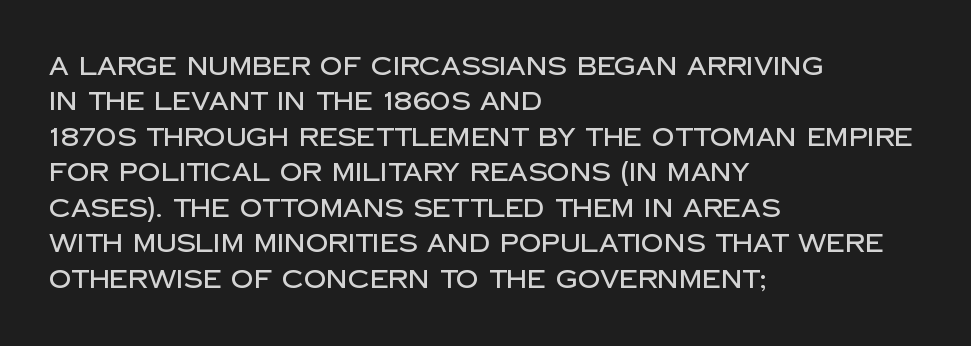
{"italic": "no", "underline": "no", "align": "left", "line_spacing": "normal", "line_spacing_ratio": 1.42, "letter_spacing": "normal", "letter_spacing_em": 0.0, "glyph_px": 25}
